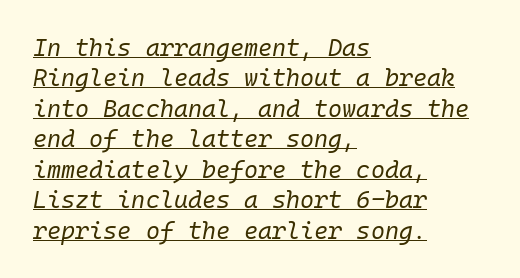
Q: Is the text bold? A: No.
Q: Is the text italic (slanted)? A: Yes, it leans right by about 10 degrees.
Q: Is the text underlined? A: Yes.
Q: How is the paragraph aligned? A: Left-aligned.
Q: Is the spacing between letters normal or unusually wide? A: Normal.
Q: Is the spacing between lines tight, normal or loose? A: Normal.
